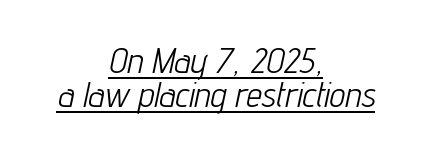
In designer terms, the underline attribute is active on this setting. These lines are rendered in a variable-pitch font. The lines are quadded center. Standard letterfit; no display-style spreading of the glyphs. Designer's note — italics engaged. Weight: in the light-to-regular range.
